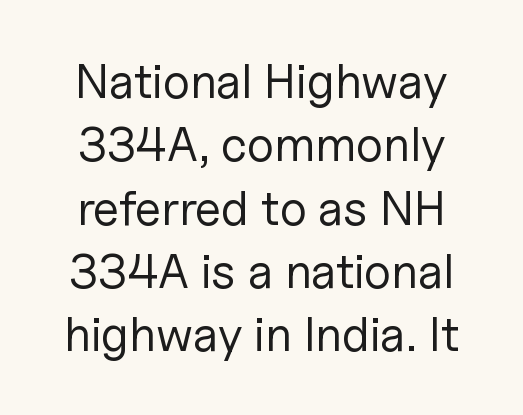
{"serif": "no", "italic": "no", "bold": "no", "weight": "regular", "width": "normal", "stroke_contrast": "low", "x_height": "medium", "monospaced": "no", "underline": "no", "line_spacing": "normal", "line_spacing_ratio": 1.32, "letter_spacing": "normal", "letter_spacing_em": 0.0, "glyph_px": 48}
